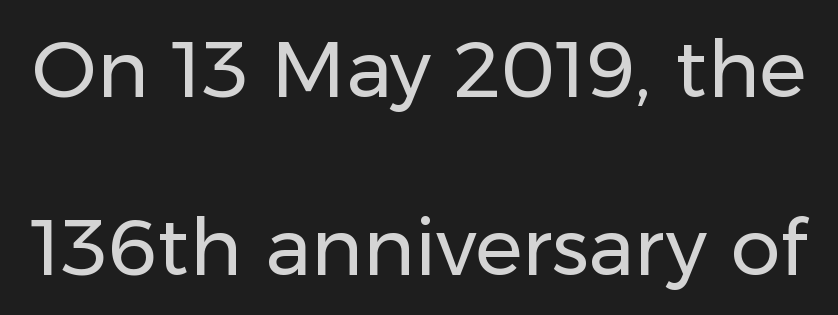
Words appear dense and cohesive because spacing is normal. The passage shown is typed in a proportional face where columns would drift. Look at the bottom of the vertical strokes: they stop flat, with no serifs. Is this a heavy cut? Hardly; it is regular or lighter. The axis of the letterforms is exactly vertical.
